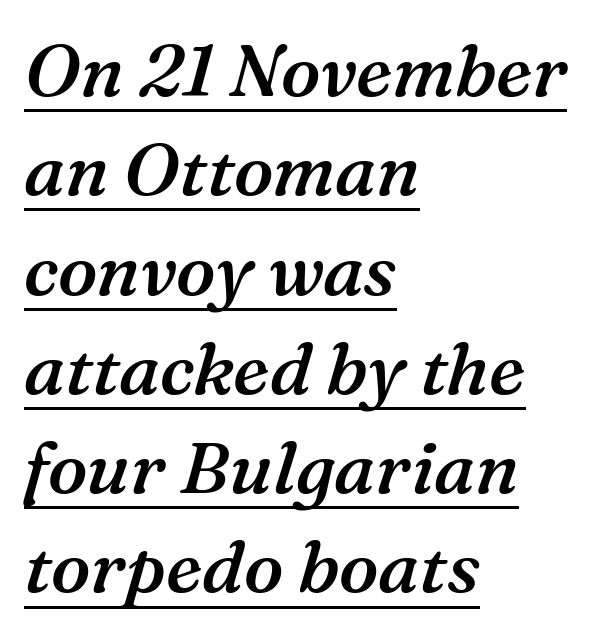
The image shows 73 px semibold serif type, italic (leaning right); set left-aligned, normal line spacing (1.36x), normal letter spacing, underlined; medium stroke contrast and a medium x-height.
